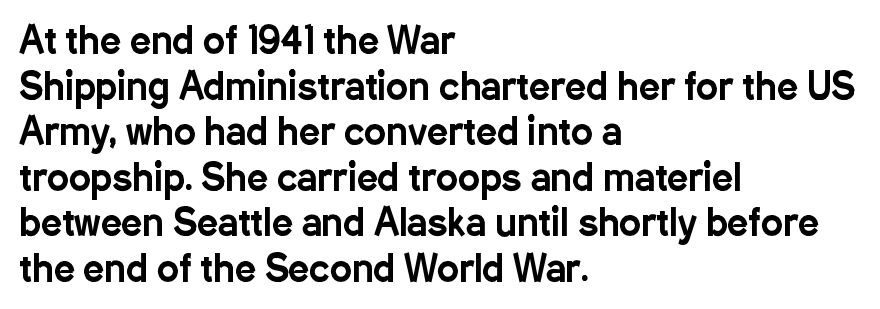
Q: Is the text italic (slanted)? A: No, it is upright.
Q: Is the typeface a serif or a sans-serif typeface? A: Sans-serif.
Q: Is the text underlined? A: No.
Q: How is the paragraph aligned? A: Left-aligned.
Q: Is the spacing between letters normal or unusually wide? A: Normal.
Q: Width (condensed, normal, or wide)? A: Condensed.
Q: Stroke contrast? A: Low.
Q: x-height? A: Medium.
Q: Monospaced? A: No.
